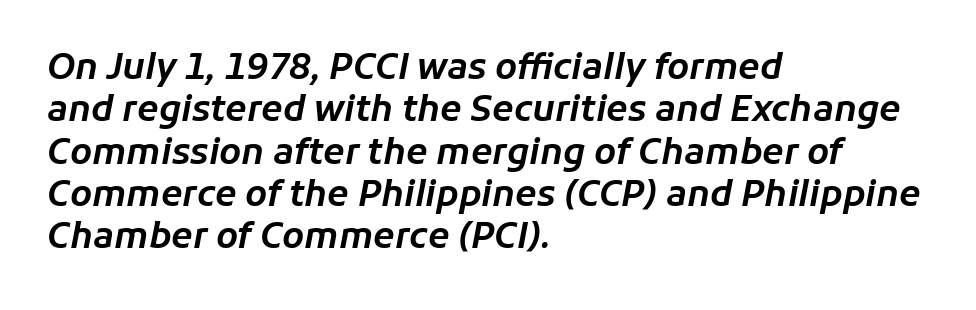
The image shows 35 px text type, italic (leaning right); set left-aligned, line spacing 1.21x, normal letter spacing, not underlined; low stroke contrast and a medium x-height.
